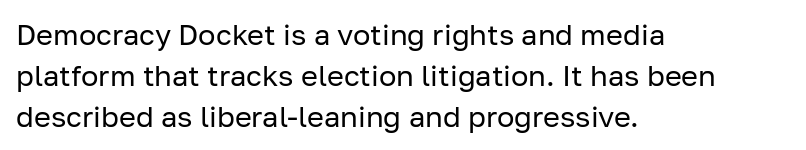
{"serif": "no", "italic": "no", "bold": "no", "weight": "regular", "width": "normal", "stroke_contrast": "low", "x_height": "medium", "monospaced": "no", "underline": "no", "align": "left", "line_spacing": "normal", "line_spacing_ratio": 1.41, "letter_spacing": "normal", "letter_spacing_em": 0.0, "glyph_px": 29}
